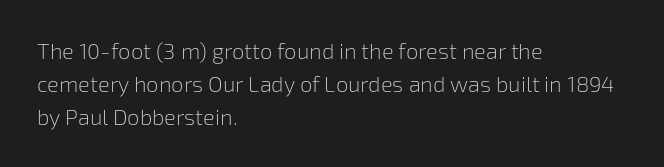
Q: Is the text bold? A: No.
Q: Is the text italic (slanted)? A: No, it is upright.
Q: Is the text underlined? A: No.
Q: How is the paragraph aligned? A: Left-aligned.
Q: Is the spacing between letters normal or unusually wide? A: Normal.
Q: Is the spacing between lines tight, normal or loose? A: Normal.
